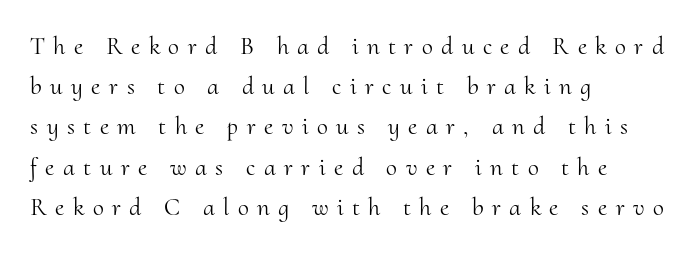
{"italic": "no", "bold": "no", "underline": "no", "align": "left", "line_spacing": "normal", "line_spacing_ratio": 1.61, "letter_spacing": "wide", "letter_spacing_em": 0.34, "glyph_px": 25}
